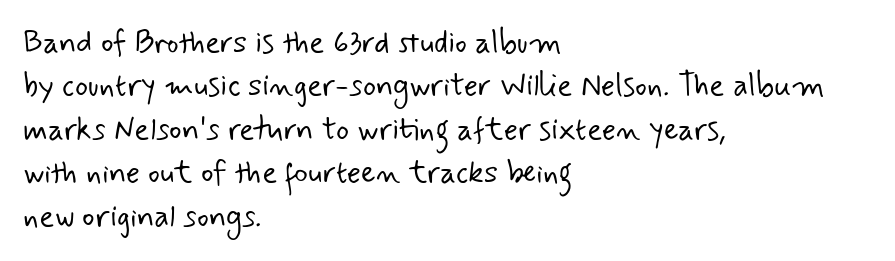
The letters sit at their default tracking, neither squeezed nor spread. Quick note: underline off. One-word summary of the alignment: left. Each letter's strokes conclude bluntly, with no projecting serifs. The characters are drawn with everyday or finer stroke widths.
